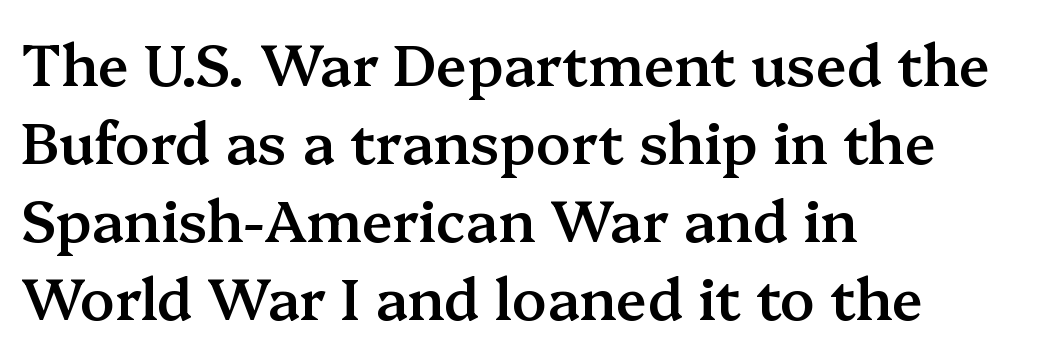
The string is rendered with underlining switched off. Successive baselines arrive at the customary interval. Do the characters align in a grid? No, the font is proportional. These lines carry some extra weight — a demibold, not a full bold.
